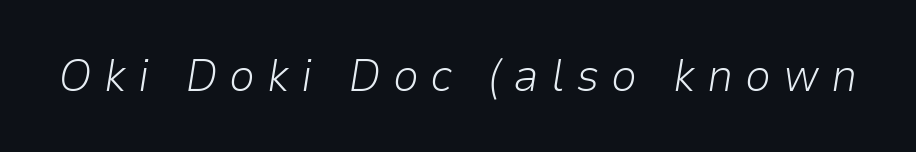
{"italic": "yes", "lean": "right", "slant_degrees": 9, "bold": "no", "weight": "light", "width": "normal", "stroke_contrast": "low", "x_height": "medium", "monospaced": "no", "underline": "no", "letter_spacing": "wide", "letter_spacing_em": 0.26, "glyph_px": 46}
